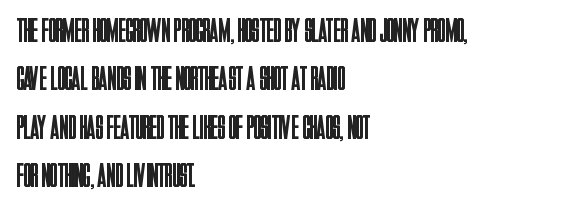
Look at the tracking — it's just the regular setting, nothing added. The typeface chosen for these lines omits serifs. The area under the type is left untouched. Is this a fixed-width face? No — the glyphs have proportional, varying widths. This block has exactly the height ordinary leading produces.
